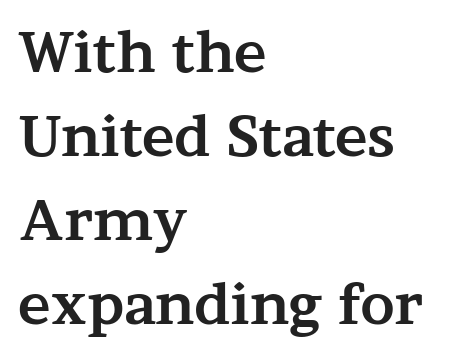
The letterforms sit shoulder to shoulder at normal distance. Ascenders rise straight up at ninety degrees. A typesetter would label this face a serif. Just letters on the line, the space beneath them empty. The lines sit at an ordinary, default distance from one another.
